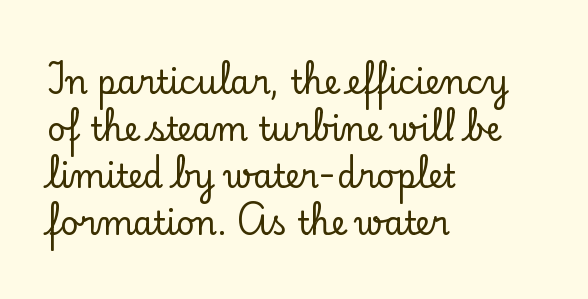
Q: Is the text italic (slanted)? A: No, it is upright.
Q: Is the typeface a serif or a sans-serif typeface? A: Serif.
Q: Is the text underlined? A: No.
Q: How is the paragraph aligned? A: Left-aligned.
Q: Is the spacing between letters normal or unusually wide? A: Normal.
Q: Is the spacing between lines tight, normal or loose? A: Normal.
Q: Width (condensed, normal, or wide)? A: Normal.
Q: Stroke contrast? A: Low.
Q: x-height? A: Small.
Q: Monospaced? A: No.
